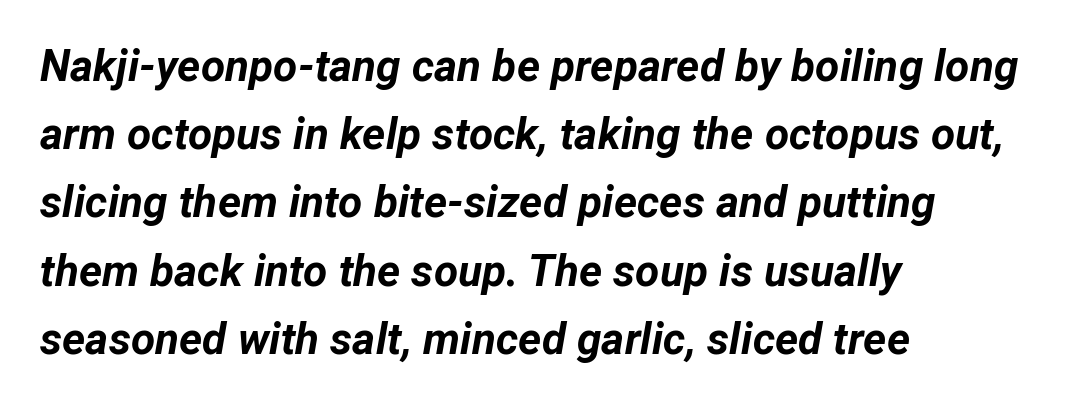
Q: Is the text bold? A: Yes.
Q: Is the text italic (slanted)? A: Yes, it leans right by about 12 degrees.
Q: Is the text underlined? A: No.
Q: How is the paragraph aligned? A: Left-aligned.
Q: Is the spacing between letters normal or unusually wide? A: Normal.
Q: Is the spacing between lines tight, normal or loose? A: Normal.
Q: Width (condensed, normal, or wide)? A: Normal.
Q: Stroke contrast? A: Low.
Q: x-height? A: Medium.
Q: Monospaced? A: No.
